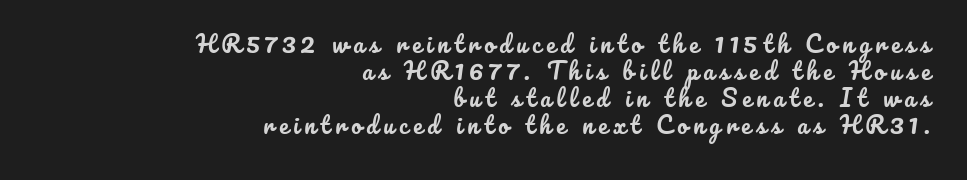
Teacher's note: observe the even right margin — that is flush-right alignment. The gap between lines stays unmarked. Each word looks stretched out because of the extra space between its letters.
